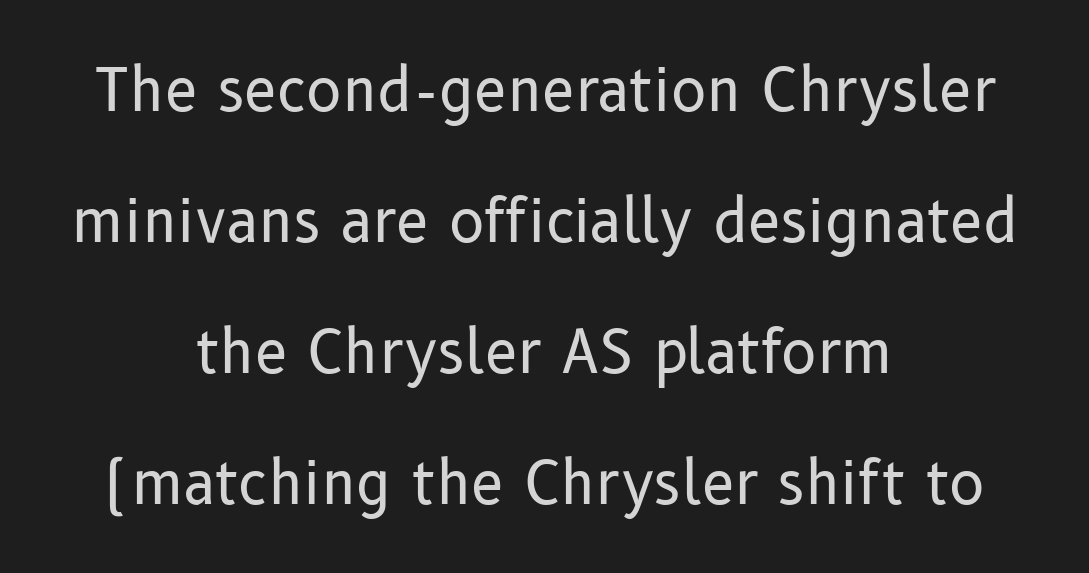
The image shows 59 px regular-weight sans-serif type, upright; set centered, loose line spacing (2.22x), normal letter spacing, not underlined; low stroke contrast and a medium x-height.
